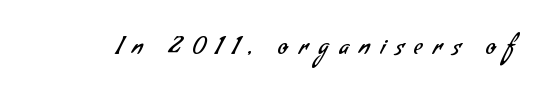
The image shows 23 px text type; set unusually wide letter spacing (+0.46 em), not underlined.
